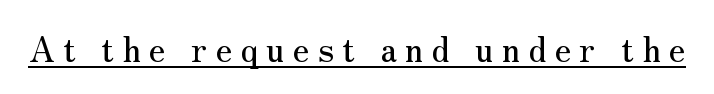
{"serif": "yes", "italic": "no", "width": "normal", "stroke_contrast": "medium", "x_height": "small", "monospaced": "no", "underline": "yes", "letter_spacing": "wide", "letter_spacing_em": 0.24, "glyph_px": 34}
